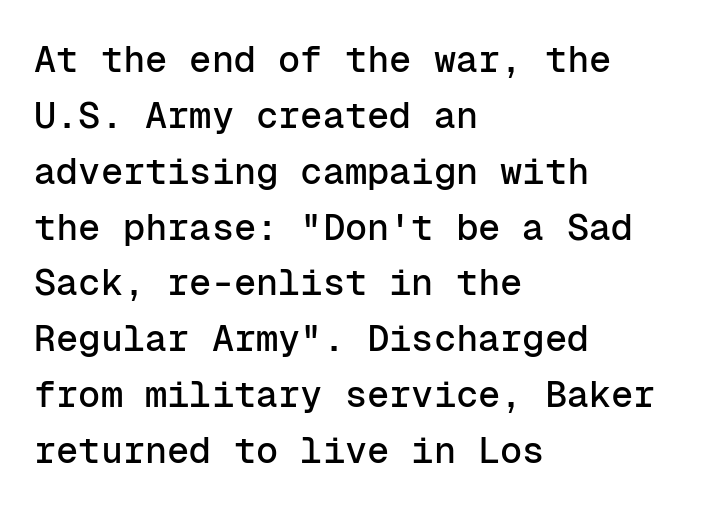
Plain, unruled lines of type. Italic? Not at all — the glyphs are vertical. The block of text has a typical density, with ordinary space between rows. The typeface chosen for these lines omits serifs. Think of a typewriter: that constant character pitch is what you see here.
